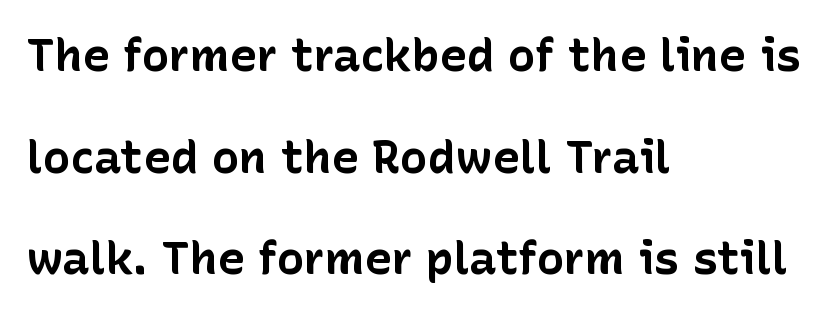
{"serif": "no", "italic": "no", "bold": "yes", "weight": "bold", "width": "normal", "stroke_contrast": "low", "x_height": "medium", "monospaced": "no", "underline": "no", "align": "left", "line_spacing": "loose", "line_spacing_ratio": 2.21, "letter_spacing": "normal", "letter_spacing_em": 0.0, "glyph_px": 46}
